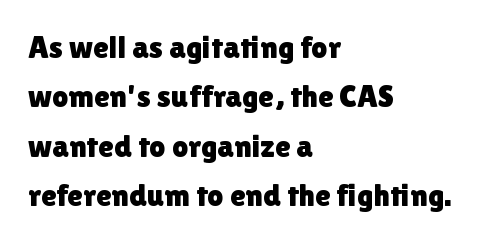
Q: Is the text italic (slanted)? A: No, it is upright.
Q: Is the typeface a serif or a sans-serif typeface? A: Sans-serif.
Q: Is the text underlined? A: No.
Q: How is the paragraph aligned? A: Left-aligned.
Q: Is the spacing between letters normal or unusually wide? A: Normal.
Q: Is the spacing between lines tight, normal or loose? A: Normal.
Q: Width (condensed, normal, or wide)? A: Normal.
Q: x-height? A: Medium.
Q: Monospaced? A: No.
